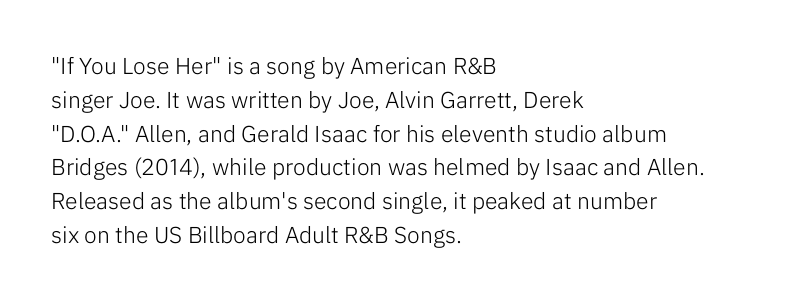
Just letters on the line, the space beneath them empty. Evenly set lines give the paragraph a standard silhouette. Heft: none added — not bold. Notice how the passage keeps a crisp vertical edge on the left only. No extra tracking has been applied to these lines. A roman cut, with each character standing at attention.
